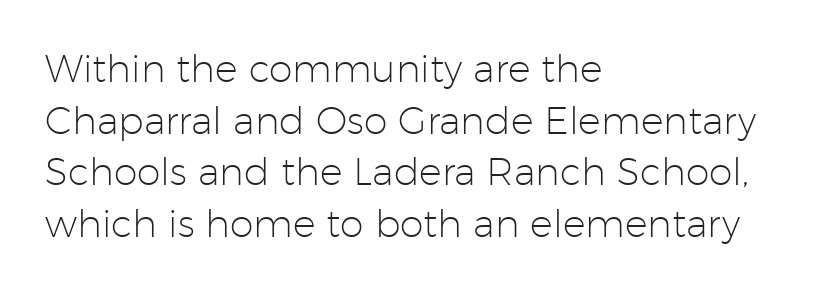
Q: Is the text bold? A: No.
Q: Is the text italic (slanted)? A: No, it is upright.
Q: Is the typeface a serif or a sans-serif typeface? A: Sans-serif.
Q: Is the text underlined? A: No.
Q: How is the paragraph aligned? A: Left-aligned.
Q: Is the spacing between letters normal or unusually wide? A: Normal.
Q: Is the spacing between lines tight, normal or loose? A: Normal.
Q: Width (condensed, normal, or wide)? A: Normal.
Q: Stroke contrast? A: Low.
Q: x-height? A: Medium.
Q: Monospaced? A: No.
